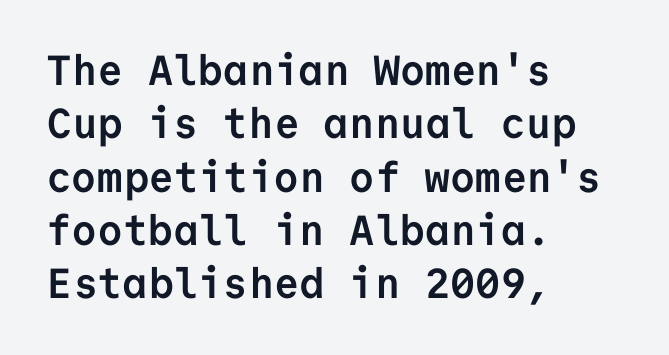
The image shows 42 px semibold sans-serif type, upright, monospaced; set left-aligned, normal line spacing (1.27x), normal letter spacing, not underlined; low stroke contrast and a medium x-height.
